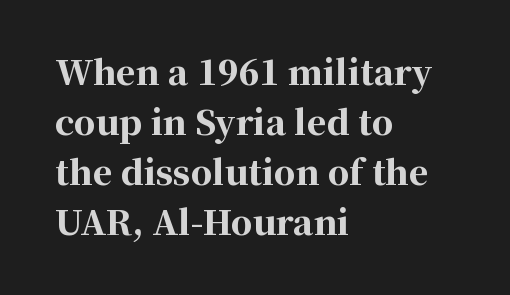
Q: Is the text bold? A: Yes.
Q: Is the text italic (slanted)? A: No, it is upright.
Q: Is the typeface a serif or a sans-serif typeface? A: Serif.
Q: Is the text underlined? A: No.
Q: How is the paragraph aligned? A: Left-aligned.
Q: Is the spacing between letters normal or unusually wide? A: Normal.
Q: Is the spacing between lines tight, normal or loose? A: Normal.
Q: Width (condensed, normal, or wide)? A: Normal.
Q: Stroke contrast? A: High.
Q: x-height? A: Medium.
Q: Monospaced? A: No.
